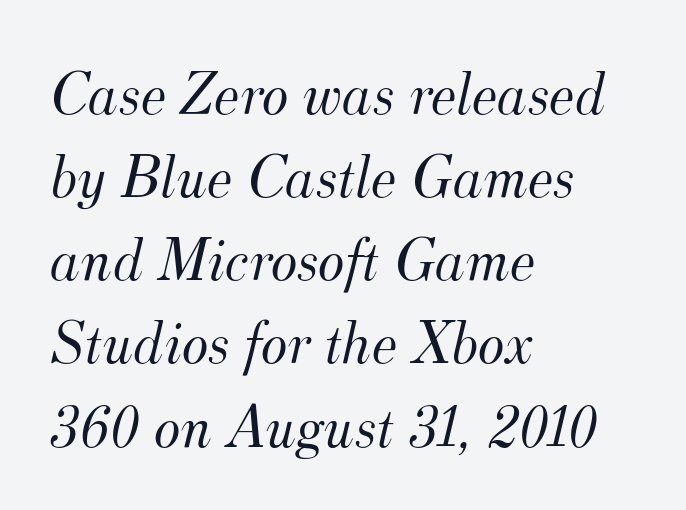
No word sits above an underline. No heavy texture on the line: the type isn't bold. A serif font was chosen for this passage. Notice how the stems are inclined rather than vertical — that's the hallmark of italics. Line beginnings align vertically; line endings do not. In terms of leading, this rendering sits right in the middle.
